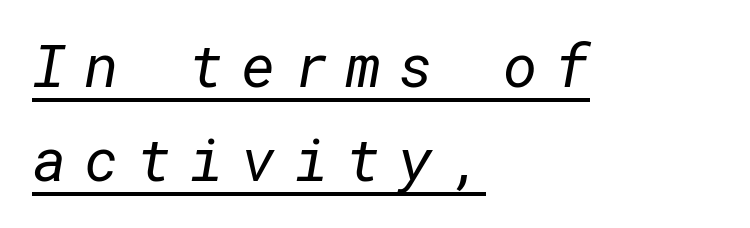
{"serif": "no", "bold": "no", "weight": "regular", "width": "normal", "stroke_contrast": "low", "x_height": "medium", "underline": "yes", "align": "left", "line_spacing": "normal", "line_spacing_ratio": 1.59, "letter_spacing": "wide", "letter_spacing_em": 0.3, "glyph_px": 59}
